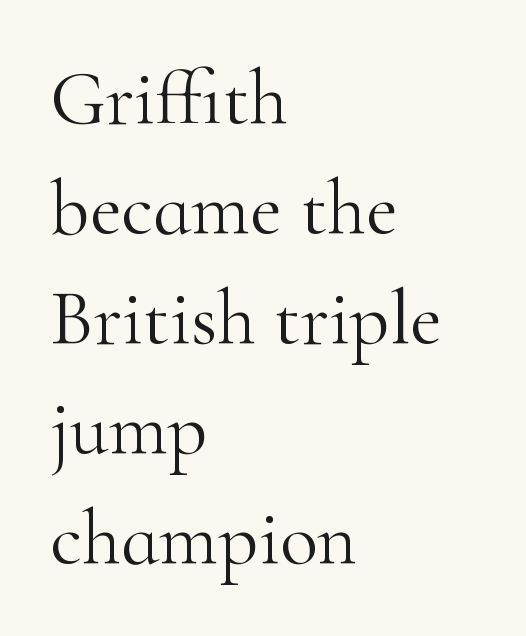
Q: Is the text bold? A: No.
Q: Is the text italic (slanted)? A: No, it is upright.
Q: Is the typeface a serif or a sans-serif typeface? A: Serif.
Q: Is the text underlined? A: No.
Q: How is the paragraph aligned? A: Left-aligned.
Q: Is the spacing between letters normal or unusually wide? A: Normal.
Q: Is the spacing between lines tight, normal or loose? A: Normal.
Q: Width (condensed, normal, or wide)? A: Normal.
Q: Stroke contrast? A: High.
Q: x-height? A: Small.
Q: Monospaced? A: No.
